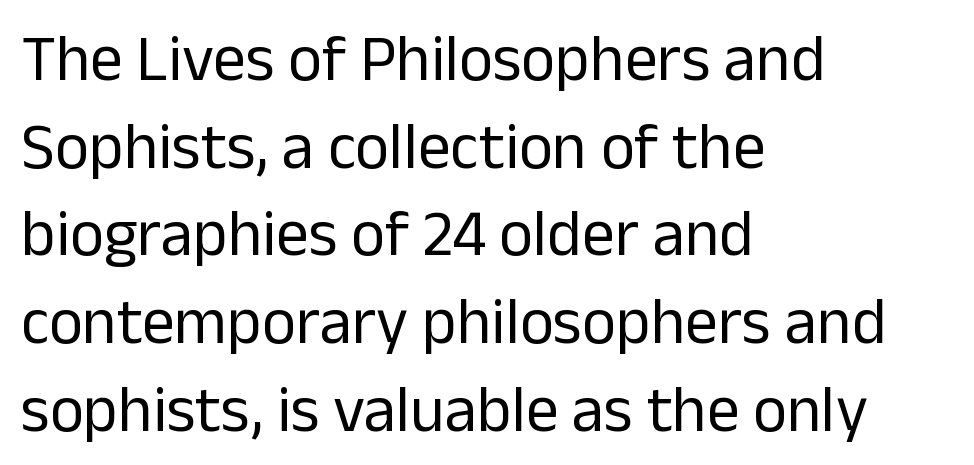
The image shows 65 px regular-weight sans-serif type, upright; set left-aligned, normal line spacing (1.35x), normal letter spacing, not underlined; low stroke contrast and a medium x-height.
